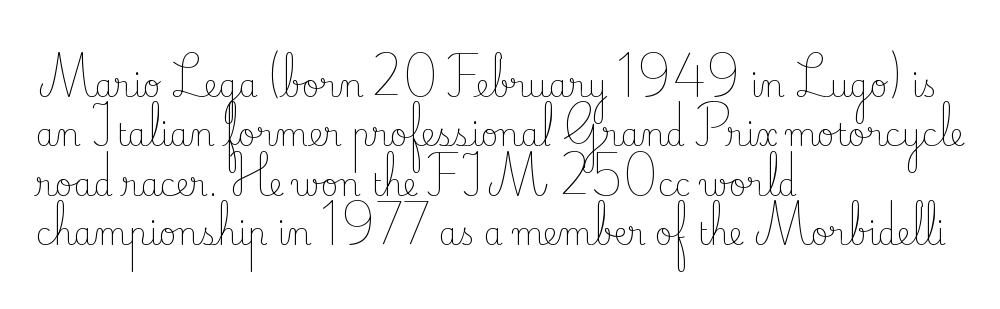
{"serif": "yes", "italic": "no", "bold": "no", "weight": "light", "width": "normal", "stroke_contrast": "low", "x_height": "small", "monospaced": "no", "underline": "no", "align": "left", "line_spacing": "normal", "line_spacing_ratio": 1.59, "letter_spacing": "normal", "letter_spacing_em": 0.0, "glyph_px": 31}
